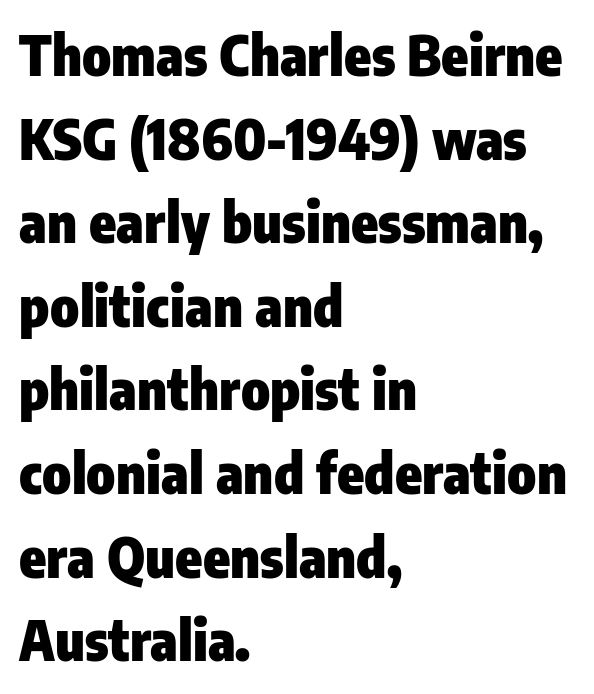
{"serif": "no", "italic": "no", "bold": "yes", "weight": "heavy", "width": "condensed", "stroke_contrast": "low", "x_height": "medium", "monospaced": "no", "underline": "no", "align": "left", "line_spacing": "normal", "line_spacing_ratio": 1.52, "letter_spacing": "normal", "letter_spacing_em": 0.0, "glyph_px": 55}
